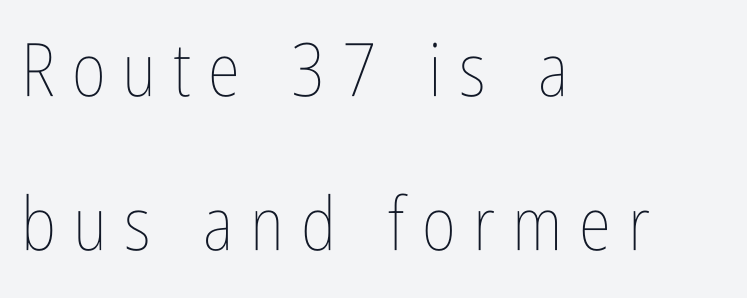
Q: Is the text bold? A: No.
Q: Is the text italic (slanted)? A: No, it is upright.
Q: Is the text underlined? A: No.
Q: How is the paragraph aligned? A: Left-aligned.
Q: Is the spacing between letters normal or unusually wide? A: Unusually wide.
Q: Is the spacing between lines tight, normal or loose? A: Loose.
Q: Width (condensed, normal, or wide)? A: Condensed.
Q: Stroke contrast? A: Low.
Q: x-height? A: Medium.
Q: Monospaced? A: No.
